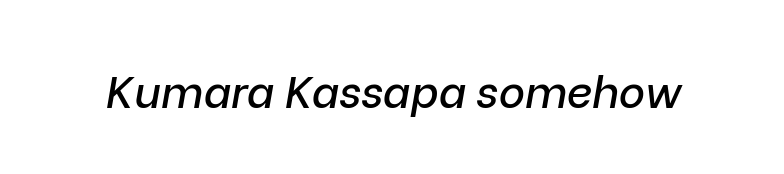
{"italic": "yes", "lean": "right", "slant_degrees": 9, "width": "normal", "stroke_contrast": "low", "x_height": "medium", "monospaced": "no", "underline": "no", "letter_spacing": "normal", "letter_spacing_em": 0.0, "glyph_px": 45}
